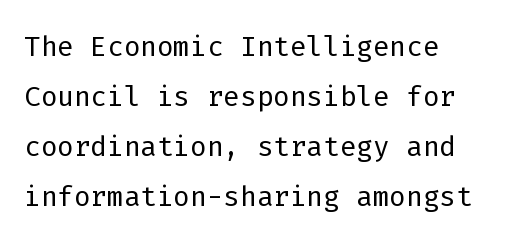
This rendering employs a face without finishing strokes, i.e., a sans-serif. Default kerning and tracking; the words read as compact shapes. Leading: standard. A quiet, ordinary-to-light weight characterises the typeface. If you drew a ruler down the left edge, every line would touch it. Type without underlining.
